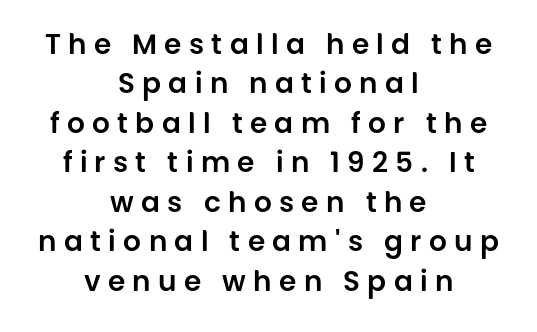
The image shows 28 px sans-serif type, upright; set centered, normal line spacing (1.41x), unusually wide letter spacing (+0.26 em), not underlined; low stroke contrast and a large x-height.
